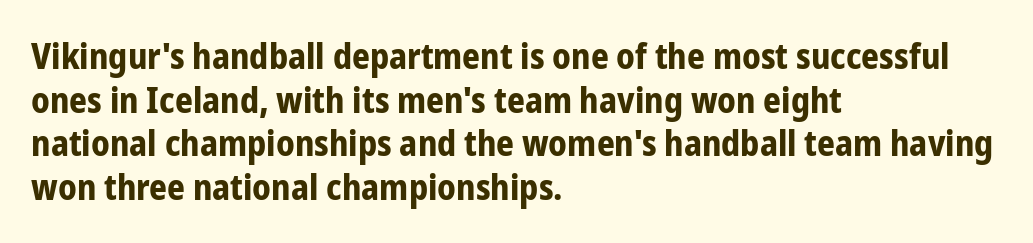
Q: Is the text bold? A: Yes.
Q: Is the text italic (slanted)? A: No, it is upright.
Q: Is the typeface a serif or a sans-serif typeface? A: Sans-serif.
Q: Is the text underlined? A: No.
Q: How is the paragraph aligned? A: Left-aligned.
Q: Is the spacing between letters normal or unusually wide? A: Normal.
Q: Is the spacing between lines tight, normal or loose? A: Normal.
Q: Width (condensed, normal, or wide)? A: Condensed.
Q: Stroke contrast? A: Low.
Q: x-height? A: Medium.
Q: Monospaced? A: No.
